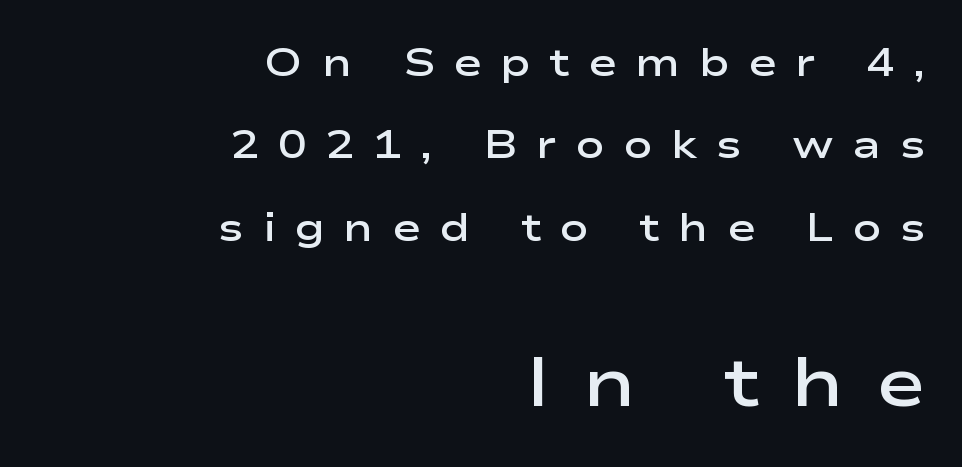
Q: Is the text bold? A: Semi-bold.
Q: Is the text italic (slanted)? A: No, it is upright.
Q: Is the typeface a serif or a sans-serif typeface? A: Sans-serif.
Q: Is the text underlined? A: No.
Q: How is the paragraph aligned? A: Right-aligned.
Q: Is the spacing between letters normal or unusually wide? A: Unusually wide.
Q: Is the spacing between lines tight, normal or loose? A: Loose.
Q: Which block of text is set in a larger size, the first (top) or the second (bottom)? A: The second (bottom) one.
Q: Width (condensed, normal, or wide)? A: Wide.
Q: Stroke contrast? A: Low.
Q: x-height? A: Medium.
Q: Monospaced? A: No.
